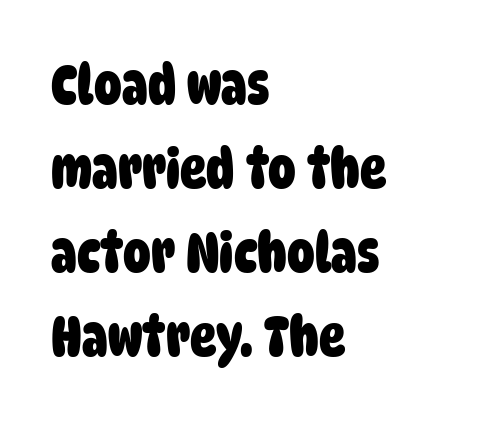
The image shows 55 px heavy, condensed sans-serif type; set left-aligned, normal line spacing (1.53x), normal letter spacing, not underlined; low stroke contrast and a large x-height.
